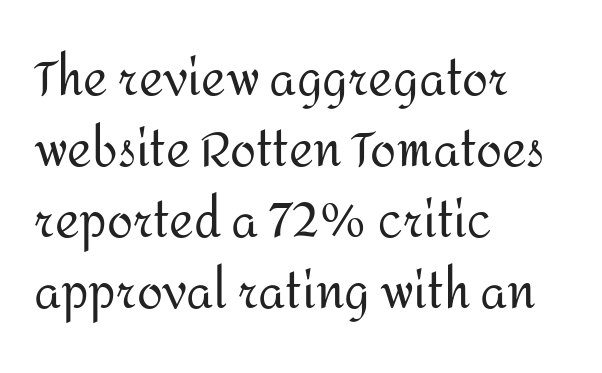
{"serif": "no", "italic": "no", "bold": "no", "weight": "regular", "width": "normal", "stroke_contrast": "medium", "x_height": "medium", "monospaced": "no", "underline": "no", "align": "left", "line_spacing": "normal", "line_spacing_ratio": 1.51, "letter_spacing": "normal", "letter_spacing_em": 0.0, "glyph_px": 47}
